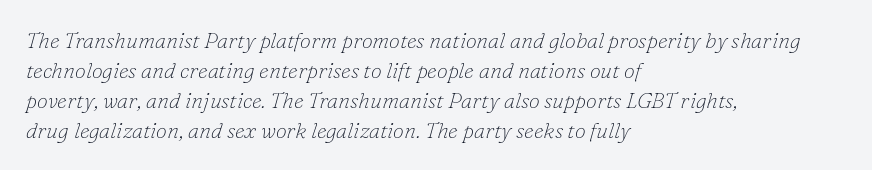
Q: Is the text bold? A: No.
Q: Is the text italic (slanted)? A: Yes, it leans right by about 16 degrees.
Q: Is the text underlined? A: No.
Q: How is the paragraph aligned? A: Left-aligned.
Q: Is the spacing between letters normal or unusually wide? A: Normal.
Q: Is the spacing between lines tight, normal or loose? A: Normal.
